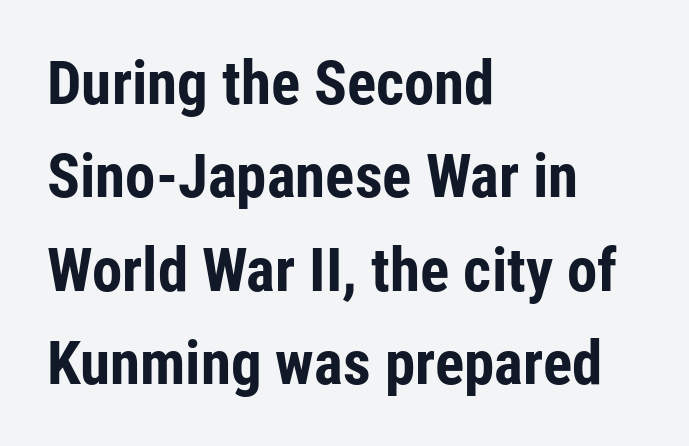
Summary of vertical rhythm: regular, with standard interline spacing. The rendering uses a bold face; every stroke is thick and dark. Serif or sans? Sans — the stroke terminals are bare. This rendering features lettering with no underline. Note the varied advance widths — an 'i' is clearly narrower than an 'm'.
